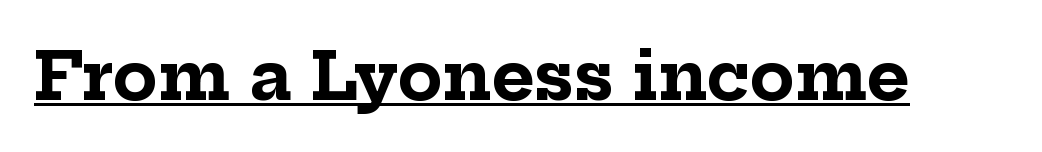
The type sits square on the baseline with zero lean. Note the varied advance widths — an 'i' is clearly narrower than an 'm'. Standard letterfit; no display-style spreading of the glyphs. Honestly, the underline is the first thing you notice here. The sample has been set heavy, in full bold.
